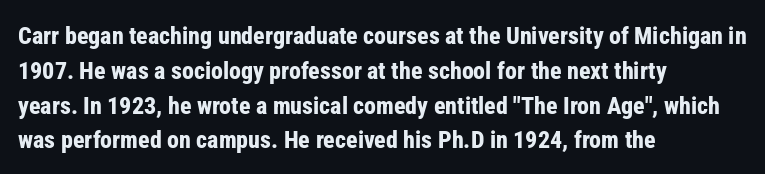
{"italic": "no", "bold": "yes", "underline": "no", "align": "left", "line_spacing": "normal", "line_spacing_ratio": 1.45, "letter_spacing": "normal", "letter_spacing_em": 0.0, "glyph_px": 24}
